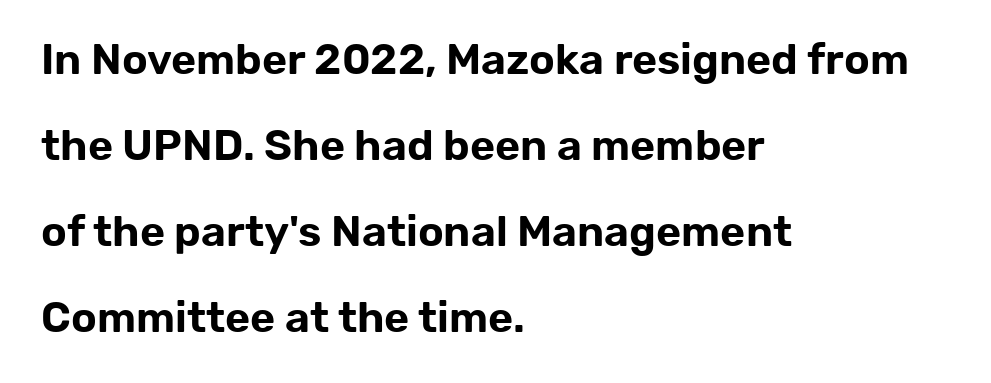
{"serif": "no", "italic": "no", "width": "normal", "stroke_contrast": "low", "x_height": "medium", "monospaced": "no", "underline": "no", "align": "left", "line_spacing": "loose", "line_spacing_ratio": 2.0, "letter_spacing": "normal", "letter_spacing_em": 0.0, "glyph_px": 43}
